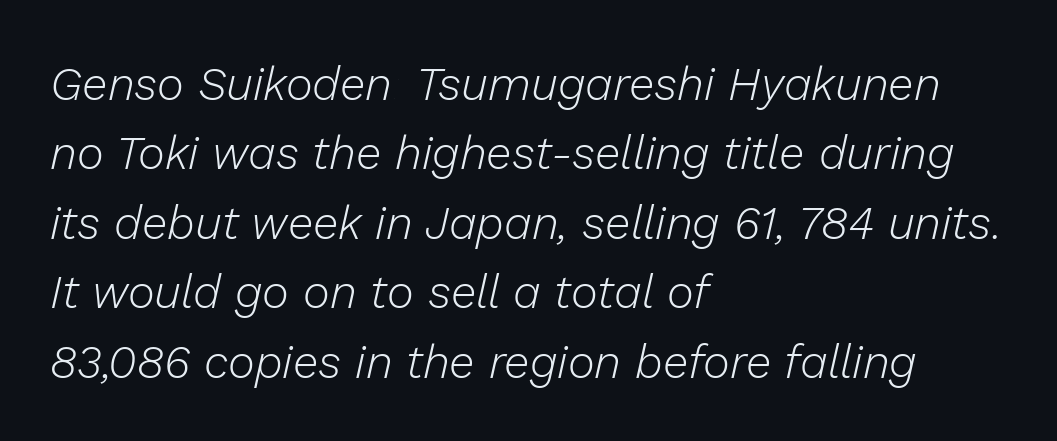
{"italic": "yes", "lean": "right", "slant_degrees": 13, "bold": "no", "weight": "light", "width": "normal", "stroke_contrast": "low", "x_height": "medium", "monospaced": "no", "underline": "no", "align": "left", "line_spacing": "normal", "line_spacing_ratio": 1.51, "letter_spacing": "normal", "letter_spacing_em": 0.0, "glyph_px": 46}
